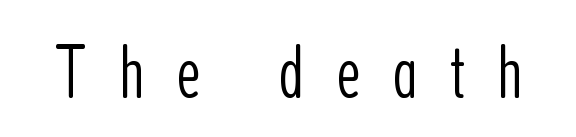
Do the characters align in a grid? No, the font is proportional. Characters remain perfectly vertical along every line. This reads as an unemphasized weight, regular at the heaviest. Observe the absence of serifs on each vertical stroke in this sample. The type is letterspaced generously, with wide tracking.
